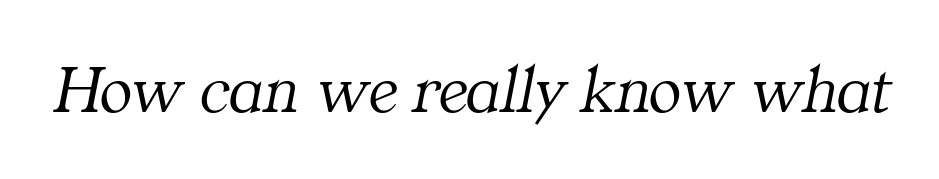
{"serif": "yes", "italic": "yes", "lean": "right", "slant_degrees": 11, "bold": "no", "weight": "light", "width": "normal", "stroke_contrast": "medium", "x_height": "medium", "monospaced": "no", "underline": "no", "letter_spacing": "normal", "letter_spacing_em": 0.0, "glyph_px": 68}
